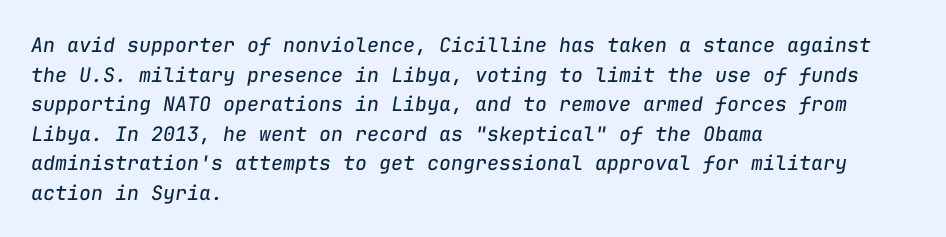
{"italic": "yes", "lean": "right", "slant_degrees": 9, "bold": "no", "underline": "no", "align": "left", "line_spacing": "normal", "line_spacing_ratio": 1.48, "letter_spacing": "normal", "letter_spacing_em": 0.0, "glyph_px": 20}
